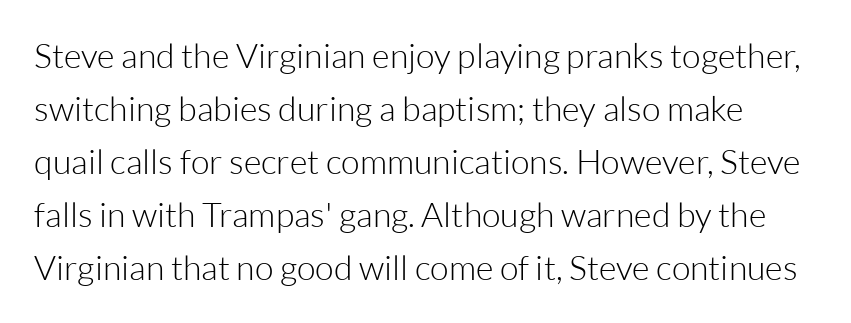
Quick note: interline space is typical. The type sits square on the baseline with zero lean. There is no visible air inserted between adjacent glyphs. The characters are drawn with everyday or finer stroke widths. Here the designer chose a conventional face with non-uniform glyph widths. No feet cap the strokes, marking this as sans-serif type.
